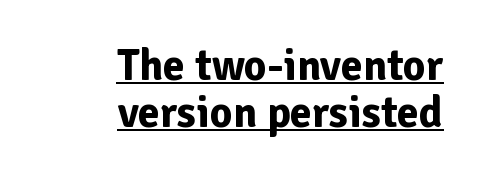
{"serif": "no", "italic": "no", "bold": "yes", "weight": "bold", "width": "normal", "stroke_contrast": "low", "x_height": "medium", "monospaced": "no", "underline": "yes", "align": "right", "line_spacing": "tight", "line_spacing_ratio": 1.07, "letter_spacing": "normal", "letter_spacing_em": 0.0, "glyph_px": 44}
